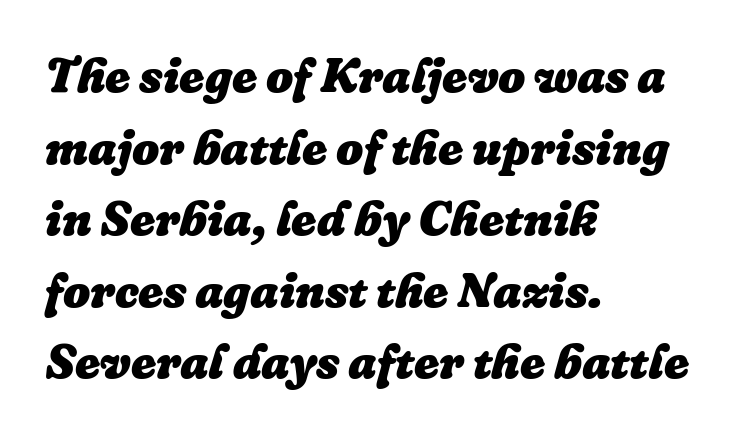
Q: Is the text bold? A: Yes.
Q: Is the text italic (slanted)? A: Yes, it leans right by about 16 degrees.
Q: Is the text underlined? A: No.
Q: How is the paragraph aligned? A: Left-aligned.
Q: Is the spacing between letters normal or unusually wide? A: Normal.
Q: Is the spacing between lines tight, normal or loose? A: Normal.
Q: Width (condensed, normal, or wide)? A: Normal.
Q: Stroke contrast? A: Low.
Q: x-height? A: Medium.
Q: Monospaced? A: No.
